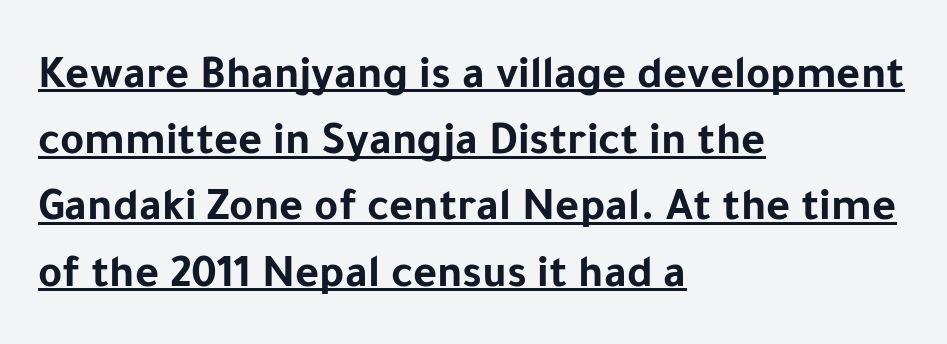
The image shows 46 px bold sans-serif type, upright; set left-aligned, normal line spacing (1.44x), normal letter spacing, underlined; low stroke contrast and a medium x-height.
